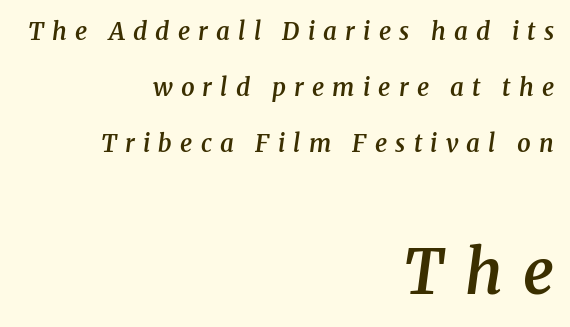
Q: Is the text bold? A: Semi-bold.
Q: Is the text italic (slanted)? A: Yes, it leans right by about 8 degrees.
Q: Is the typeface a serif or a sans-serif typeface? A: Serif.
Q: Is the text underlined? A: No.
Q: How is the paragraph aligned? A: Right-aligned.
Q: Is the spacing between letters normal or unusually wide? A: Unusually wide.
Q: Is the spacing between lines tight, normal or loose? A: Loose.
Q: Which block of text is set in a larger size, the first (top) or the second (bottom)? A: The second (bottom) one.
Q: Width (condensed, normal, or wide)? A: Normal.
Q: Stroke contrast? A: Medium.
Q: x-height? A: Medium.
Q: Monospaced? A: No.
